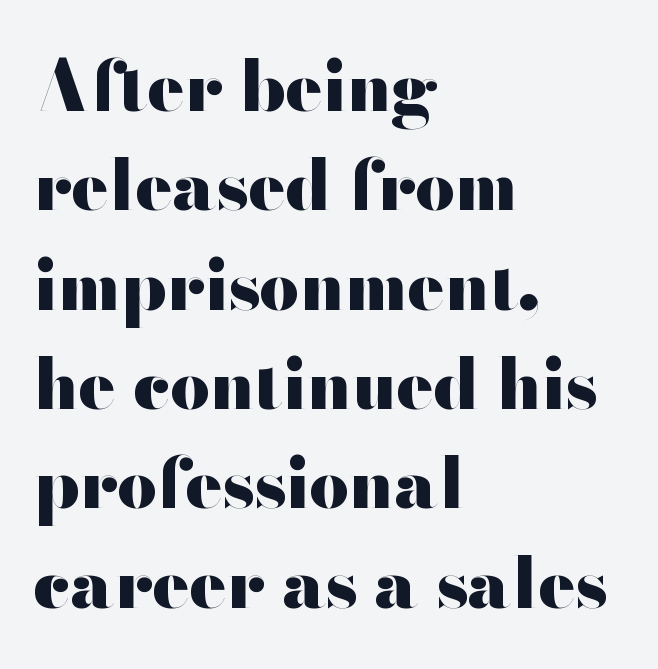
{"serif": "no", "italic": "no", "bold": "yes", "weight": "heavy", "width": "wide", "stroke_contrast": "high", "x_height": "small", "monospaced": "no", "underline": "no", "align": "left", "line_spacing": "normal", "line_spacing_ratio": 1.44, "letter_spacing": "normal", "letter_spacing_em": 0.0, "glyph_px": 69}
